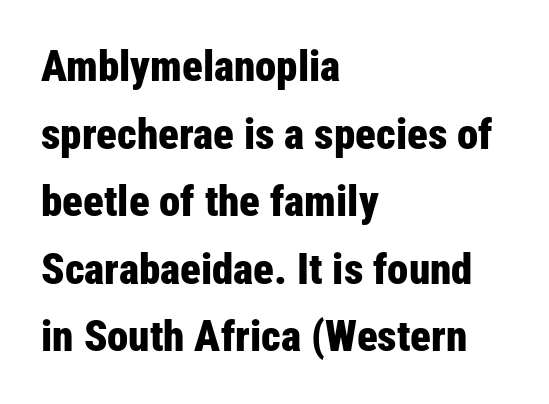
{"serif": "no", "italic": "no", "bold": "yes", "weight": "bold", "width": "condensed", "stroke_contrast": "low", "x_height": "medium", "monospaced": "no", "underline": "no", "align": "left", "line_spacing": "normal", "line_spacing_ratio": 1.57, "letter_spacing": "normal", "letter_spacing_em": 0.0, "glyph_px": 43}
